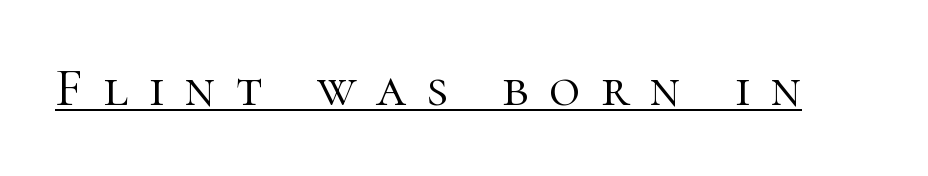
Q: Is the text bold? A: No.
Q: Is the text italic (slanted)? A: No, it is upright.
Q: Is the typeface a serif or a sans-serif typeface? A: Serif.
Q: Is the text underlined? A: Yes.
Q: Is the spacing between letters normal or unusually wide? A: Unusually wide.
Q: Width (condensed, normal, or wide)? A: Normal.
Q: Stroke contrast? A: High.
Q: x-height? A: Medium.
Q: Monospaced? A: No.
